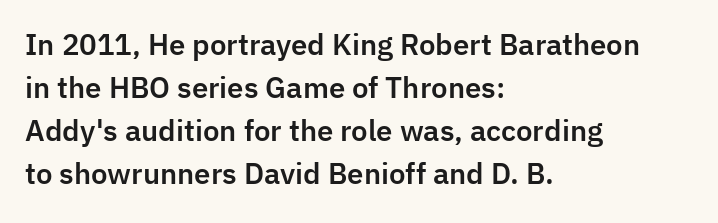
Vertically, the passage feels balanced, rows spaced as you'd expect. What kind of face is this? One without serifs — a sans. Here the designer chose a conventional face with non-uniform glyph widths. Look at the tracking — it's just the regular setting, nothing added. Designer's note — italics off, roman on.
